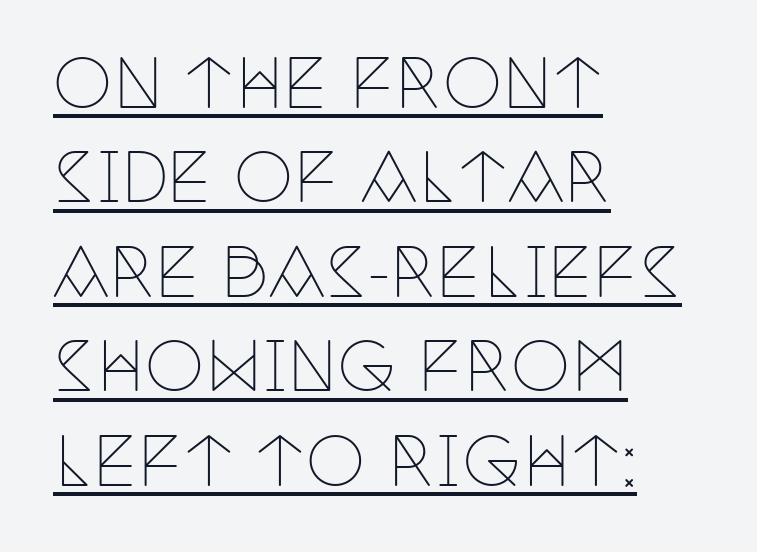
Q: Is the text bold? A: No.
Q: Is the text italic (slanted)? A: No, it is upright.
Q: Is the typeface a serif or a sans-serif typeface? A: Serif.
Q: Is the text underlined? A: Yes.
Q: How is the paragraph aligned? A: Left-aligned.
Q: Is the spacing between letters normal or unusually wide? A: Normal.
Q: Is the spacing between lines tight, normal or loose? A: Normal.
Q: Width (condensed, normal, or wide)? A: Condensed.
Q: Stroke contrast? A: Low.
Q: x-height? A: Large.
Q: Monospaced? A: No.
